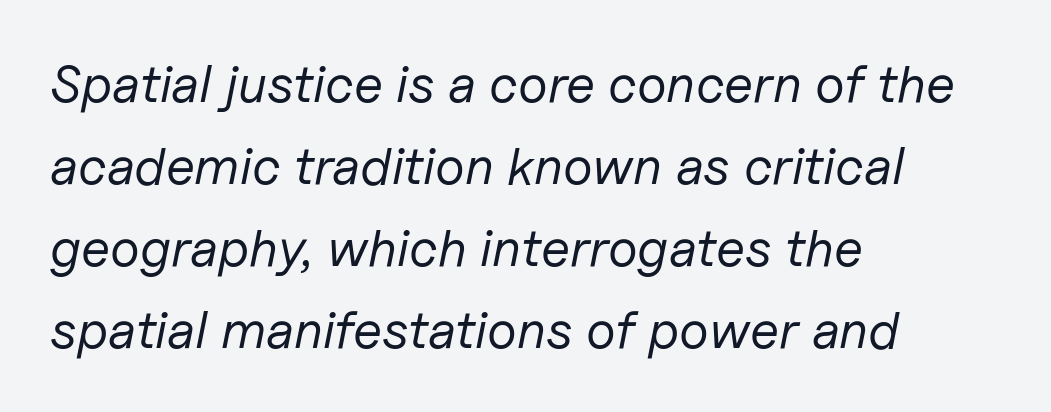
A classic flush-left, rag-right setting is used for this passage. A typesetter would call this proportional, since set widths differ per character. How are the letters spaced? Ordinarily, with no added tracking. Stroke mass is kept to a normal reading level or below.
